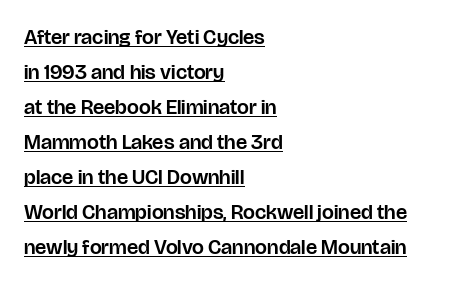
The axis of the letterforms is exactly vertical. Where is the straight margin? On the left. In terms of leading, this rendering sits right in the middle. Compared with undecorated copy, this sample adds a rule below the words.
